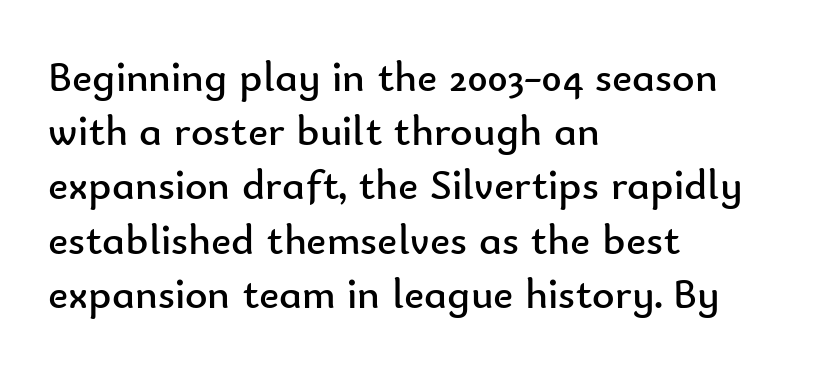
The image shows 43 px regular-weight sans-serif type, upright; set left-aligned, normal line spacing (1.26x), normal letter spacing, not underlined; low stroke contrast and a small x-height.
